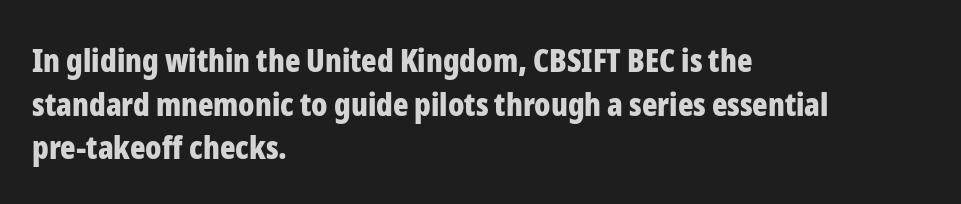
{"serif": "no", "italic": "no", "bold": "yes", "weight": "bold", "width": "condensed", "stroke_contrast": "low", "x_height": "medium", "monospaced": "no", "underline": "no", "align": "left", "line_spacing": "normal", "line_spacing_ratio": 1.36, "letter_spacing": "normal", "letter_spacing_em": 0.0, "glyph_px": 32}
